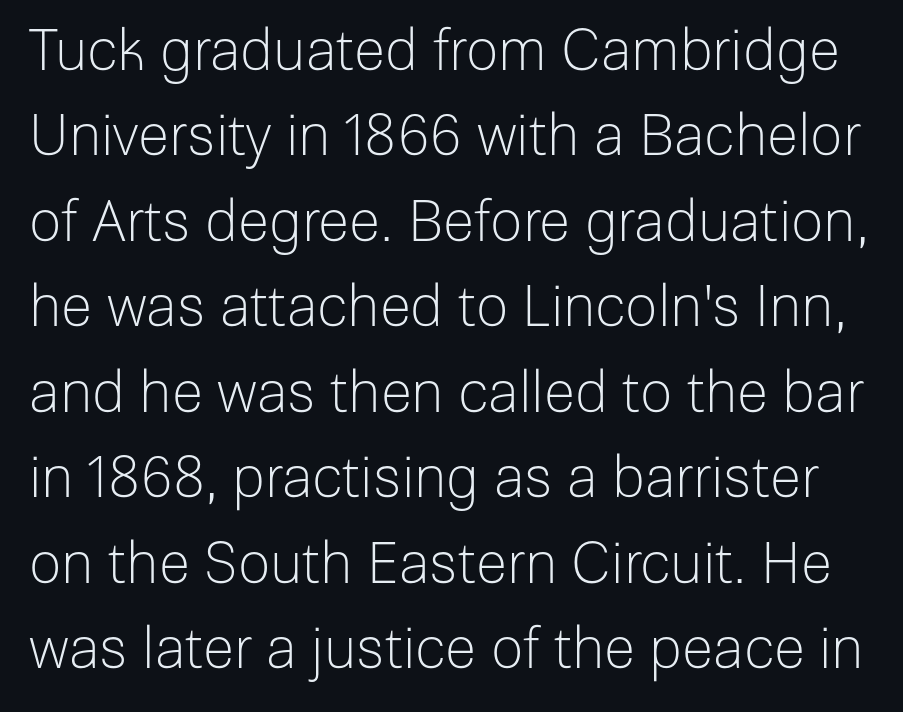
In terms of posture, this sample is upright. The text was rendered using a sans face with plain stroke endings. Here the glyphs are tracked normally, forming tight word shapes. You could not count columns in this text — the font is proportionally spaced. The font sits on the lighter half of the weight spectrum, regular included.
